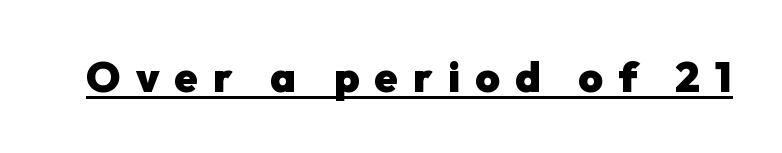
{"serif": "no", "italic": "no", "bold": "yes", "weight": "heavy", "width": "normal", "stroke_contrast": "low", "x_height": "medium", "monospaced": "no", "underline": "yes", "letter_spacing": "wide", "letter_spacing_em": 0.36, "glyph_px": 42}
